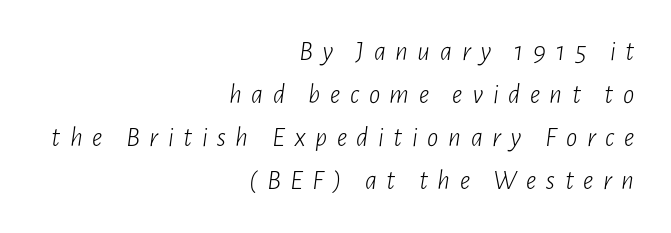
{"italic": "yes", "lean": "right", "slant_degrees": 7, "bold": "no", "weight": "light", "width": "condensed", "stroke_contrast": "low", "x_height": "medium", "monospaced": "no", "underline": "no", "align": "right", "line_spacing": "normal", "line_spacing_ratio": 1.54, "letter_spacing": "wide", "letter_spacing_em": 0.34, "glyph_px": 28}
